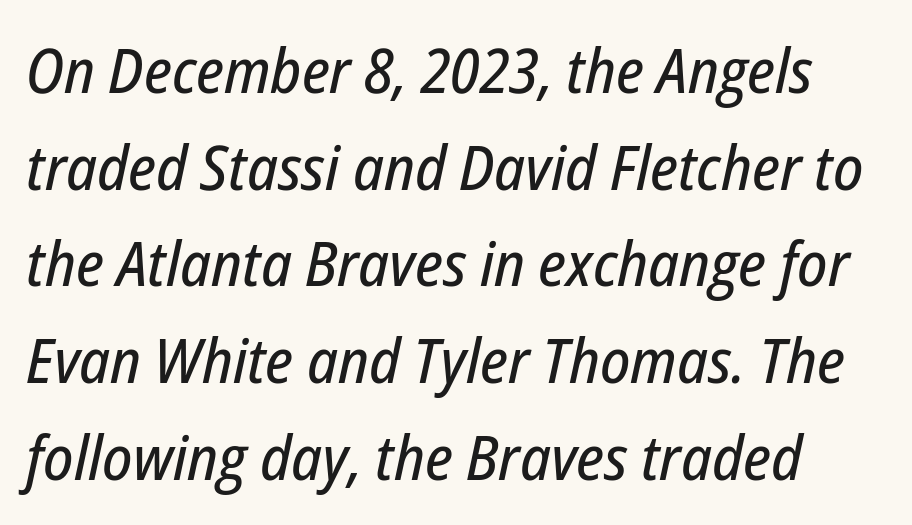
{"italic": "yes", "lean": "right", "slant_degrees": 12, "width": "condensed", "stroke_contrast": "low", "x_height": "medium", "monospaced": "no", "underline": "no", "line_spacing": "normal", "line_spacing_ratio": 1.56, "letter_spacing": "normal", "letter_spacing_em": 0.0, "glyph_px": 62}
